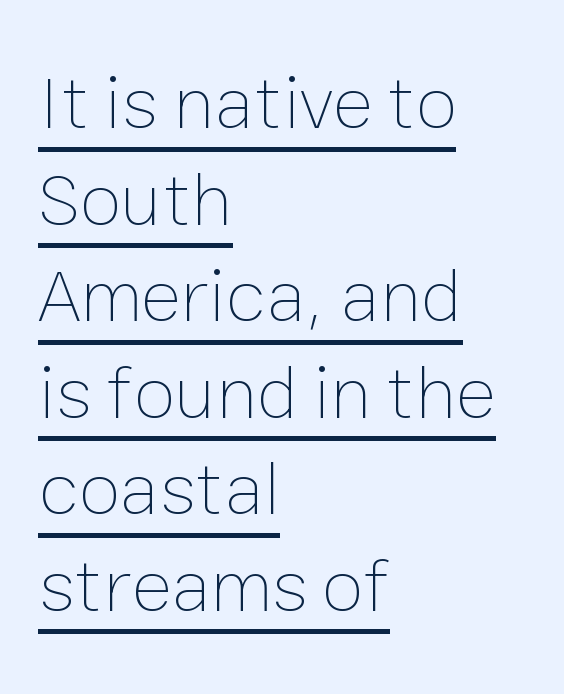
{"italic": "no", "bold": "no", "weight": "thin", "width": "normal", "stroke_contrast": "low", "x_height": "medium", "monospaced": "no", "underline": "yes", "align": "left", "line_spacing": "normal", "line_spacing_ratio": 1.27, "letter_spacing": "normal", "letter_spacing_em": 0.0, "glyph_px": 76}
